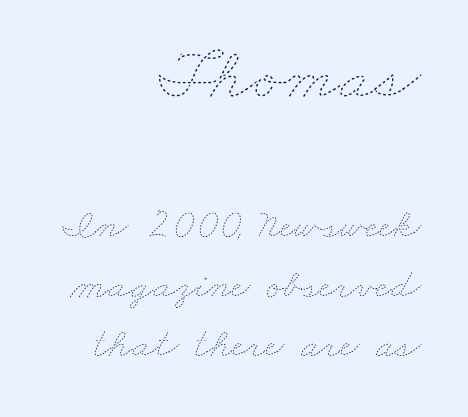
Q: Is the text bold? A: No.
Q: Is the text underlined? A: No.
Q: How is the paragraph aligned? A: Right-aligned.
Q: Is the spacing between letters normal or unusually wide? A: Normal.
Q: Is the spacing between lines tight, normal or loose? A: Normal.
Q: Which block of text is set in a larger size, the first (top) or the second (bottom)? A: The first (top) one.
Q: Width (condensed, normal, or wide)? A: Wide.
Q: Stroke contrast? A: Low.
Q: x-height? A: Small.
Q: Monospaced? A: No.
